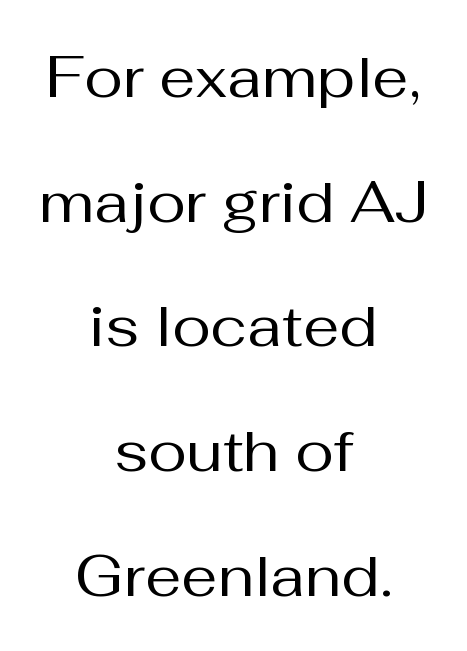
The image shows 58 px regular-weight sans-serif type, upright; set centered, loose line spacing (2.15x), normal letter spacing, not underlined; medium stroke contrast and a medium x-height.
